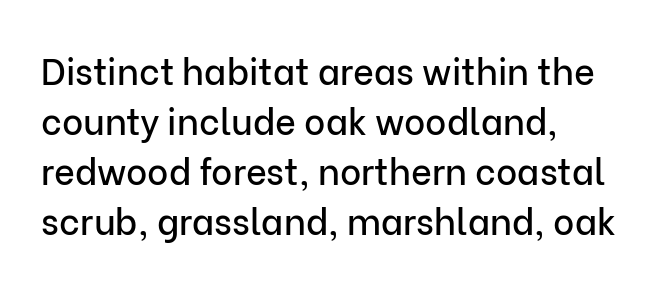
The image shows 36 px sans-serif type, upright; set left-aligned, normal line spacing (1.39x), normal letter spacing, not underlined; low stroke contrast and a medium x-height.
